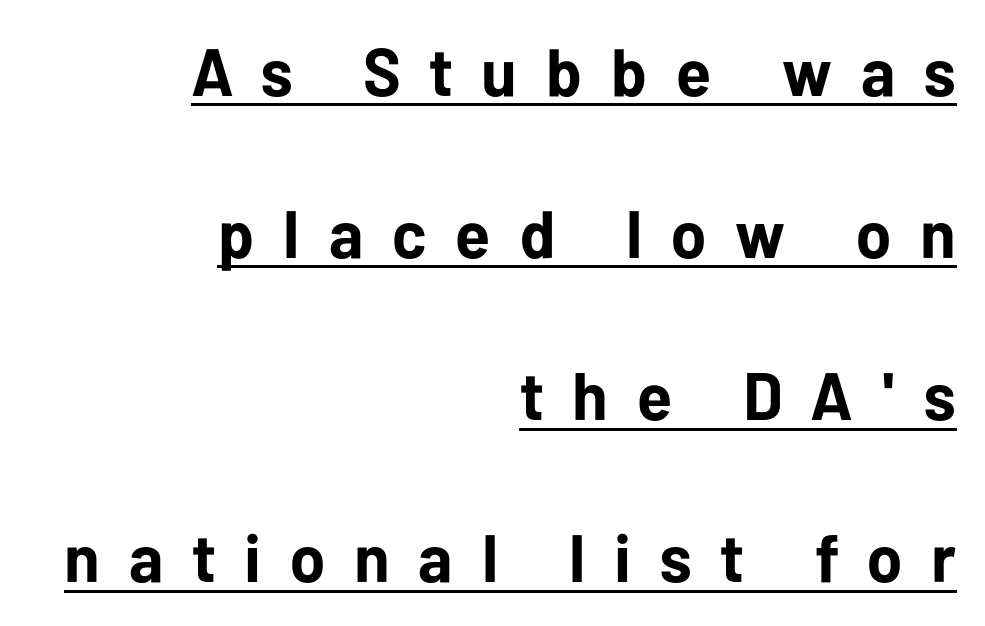
{"serif": "no", "italic": "no", "bold": "yes", "weight": "bold", "width": "normal", "stroke_contrast": "low", "x_height": "medium", "monospaced": "no", "underline": "yes", "align": "right", "line_spacing": "loose", "line_spacing_ratio": 2.42, "letter_spacing": "wide", "letter_spacing_em": 0.43, "glyph_px": 67}
